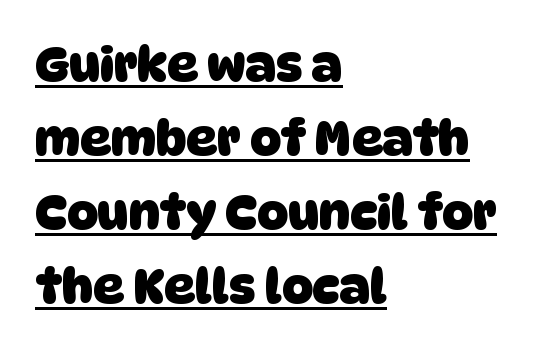
Is this a fixed-width face? No — the glyphs have proportional, varying widths. Look at the tracking — it's just the regular setting, nothing added. Compared with an ordinary text face, these strokes are far heavier — a full bold. Regular leading. This rendering employs a face without finishing strokes, i.e., a sans-serif. Every row of glyphs begins at an identical x-position on the left.
